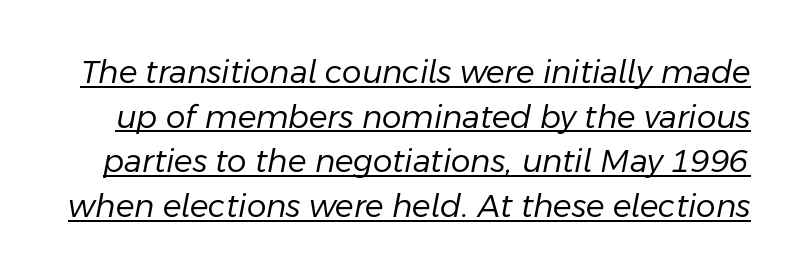
Q: Is the text bold? A: No.
Q: Is the text italic (slanted)? A: Yes, it leans right by about 11 degrees.
Q: Is the text underlined? A: Yes.
Q: Is the spacing between letters normal or unusually wide? A: Normal.
Q: Is the spacing between lines tight, normal or loose? A: Normal.
Q: Width (condensed, normal, or wide)? A: Normal.
Q: Stroke contrast? A: Low.
Q: x-height? A: Medium.
Q: Monospaced? A: No.
